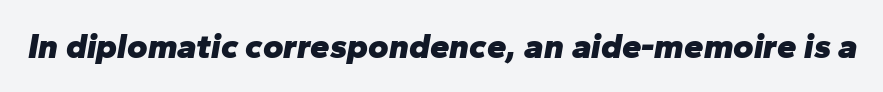
Spacing verdict: proportional, widths tailored to each character. The type is set solid horizontally, with unmodified tracking. Chunky letters — that's bold for sure. Is the type slanted? Yes — the strokes lean at a clear angle. Check under the words: just untouched page.
